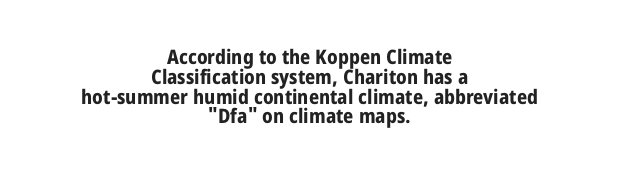
Q: Is the text bold? A: Yes.
Q: Is the text italic (slanted)? A: No, it is upright.
Q: Is the text underlined? A: No.
Q: How is the paragraph aligned? A: Centered.
Q: Is the spacing between letters normal or unusually wide? A: Normal.
Q: Is the spacing between lines tight, normal or loose? A: Tight.
